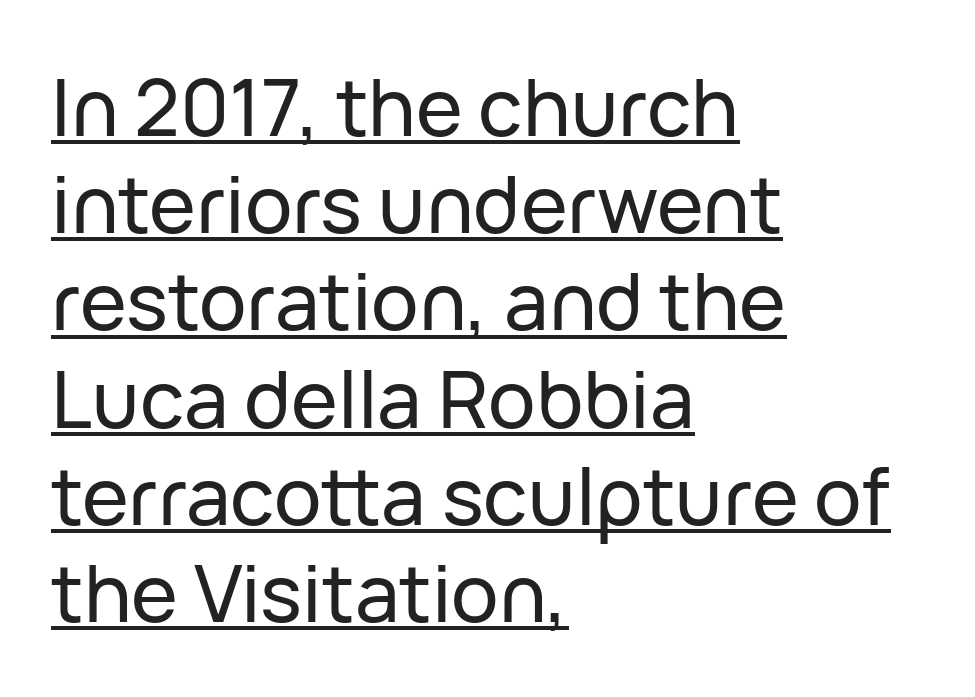
Q: Is the text italic (slanted)? A: No, it is upright.
Q: Is the typeface a serif or a sans-serif typeface? A: Sans-serif.
Q: Is the text underlined? A: Yes.
Q: How is the paragraph aligned? A: Left-aligned.
Q: Is the spacing between letters normal or unusually wide? A: Normal.
Q: Width (condensed, normal, or wide)? A: Normal.
Q: Stroke contrast? A: Low.
Q: x-height? A: Medium.
Q: Monospaced? A: No.
